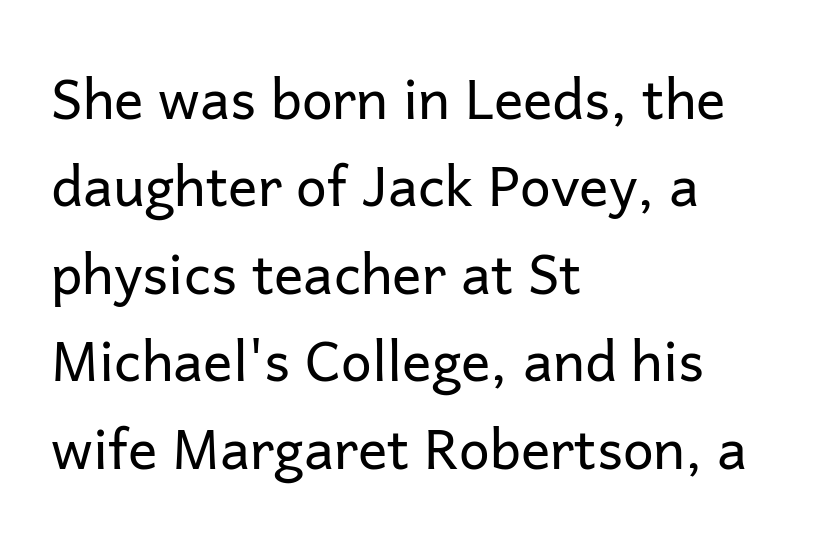
{"serif": "no", "italic": "no", "bold": "no", "weight": "regular", "width": "normal", "stroke_contrast": "low", "x_height": "medium", "monospaced": "no", "underline": "no", "align": "left", "line_spacing": "normal", "line_spacing_ratio": 1.59, "letter_spacing": "normal", "letter_spacing_em": 0.0, "glyph_px": 55}
